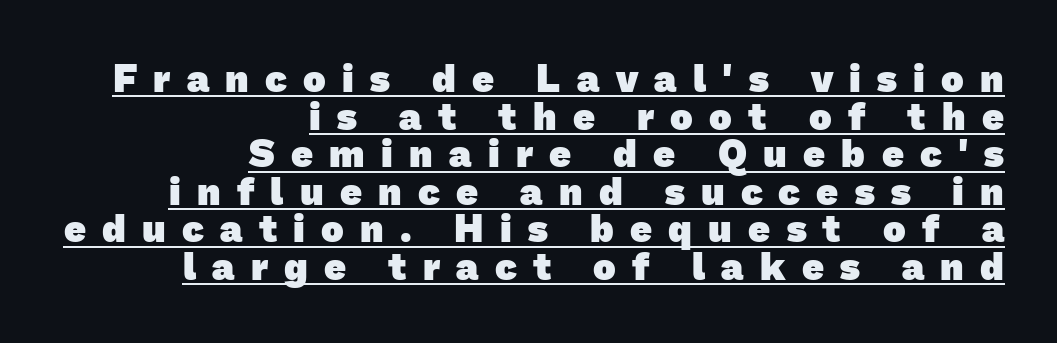
The face used here has the dense, thick strokes of a bold. The passage shown is typed in a proportional face where columns would drift. Each letter's strokes conclude bluntly, with no projecting serifs. The rendering uses a small line-height, squeezing the rows.
